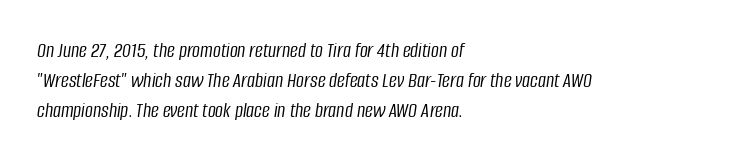
Decoration check: the copy has no underline. Weight: not bold — regular or lighter. This sample uses plain, unmodified letter spacing. A typesetter would mark this as italic.
